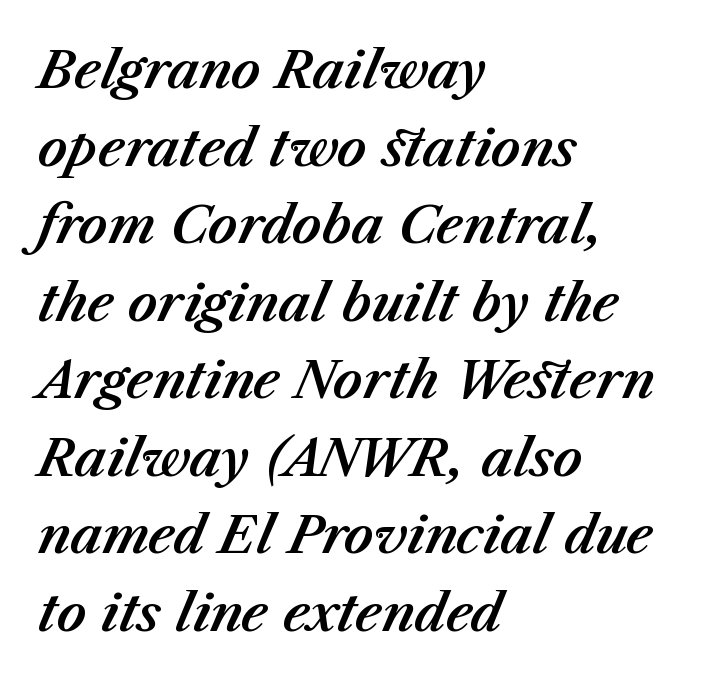
{"italic": "yes", "lean": "right", "slant_degrees": 23, "width": "normal", "stroke_contrast": "medium", "x_height": "medium", "monospaced": "no", "underline": "no", "align": "left", "line_spacing": "normal", "line_spacing_ratio": 1.52, "letter_spacing": "normal", "letter_spacing_em": 0.0, "glyph_px": 51}
